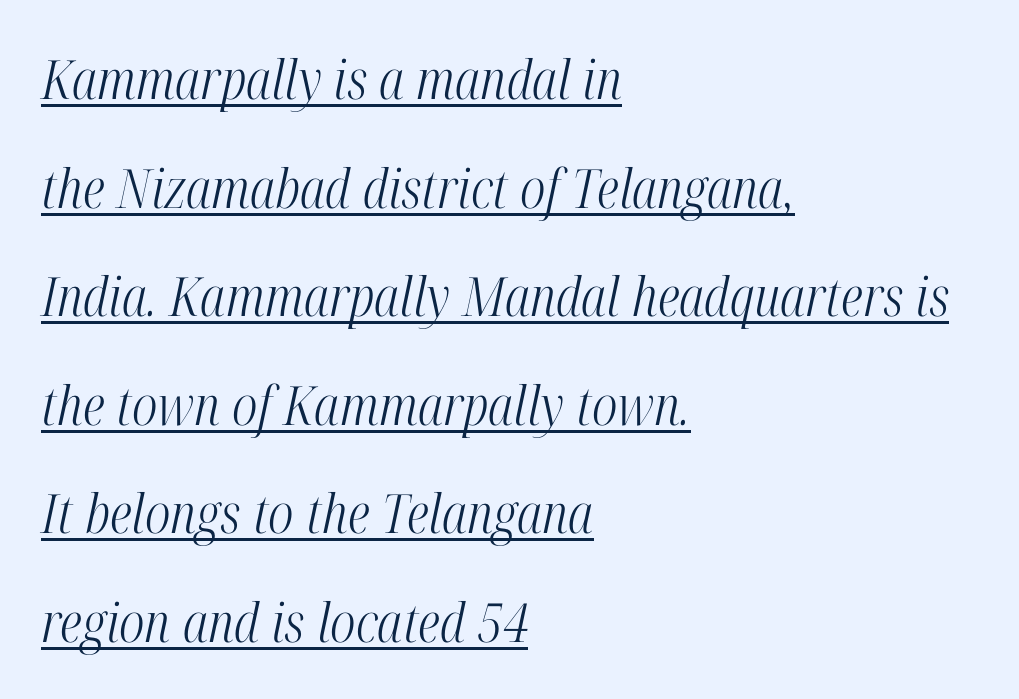
Ink coverage per letter is moderate at most. Decoration check: the copy is underlined. Each letter keeps its own natural width here, so spacing adapts to shape. You could fit nearly another row in the gap between these rows.
